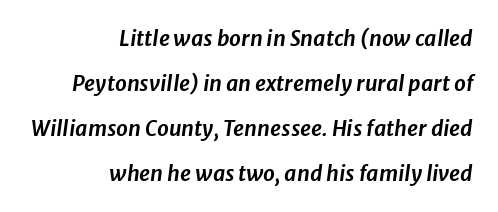
Between one letter and the next there's only the usual sliver of space. It's the slanting kind of type. Whoever set this chose breathing room over compactness in the vertical rhythm. The compositor pushed each line to the right boundary.
